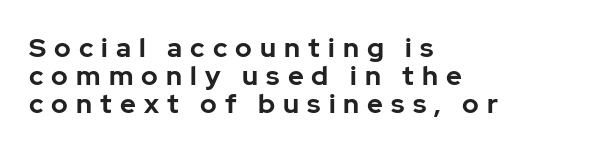
Q: Is the text bold? A: Yes.
Q: Is the text italic (slanted)? A: No, it is upright.
Q: Is the text underlined? A: No.
Q: How is the paragraph aligned? A: Left-aligned.
Q: Is the spacing between letters normal or unusually wide? A: Unusually wide.
Q: Is the spacing between lines tight, normal or loose? A: Tight.
